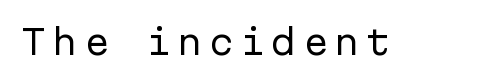
The image shows 34 px regular-weight sans-serif type, upright, monospaced; set not underlined; low stroke contrast and a medium x-height.
